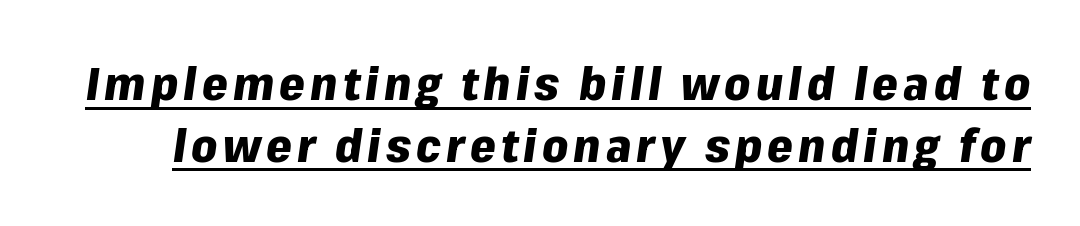
The image shows 46 px heavy type, italic (leaning right); set normal line spacing (1.34x), underlined; low stroke contrast and a medium x-height.
